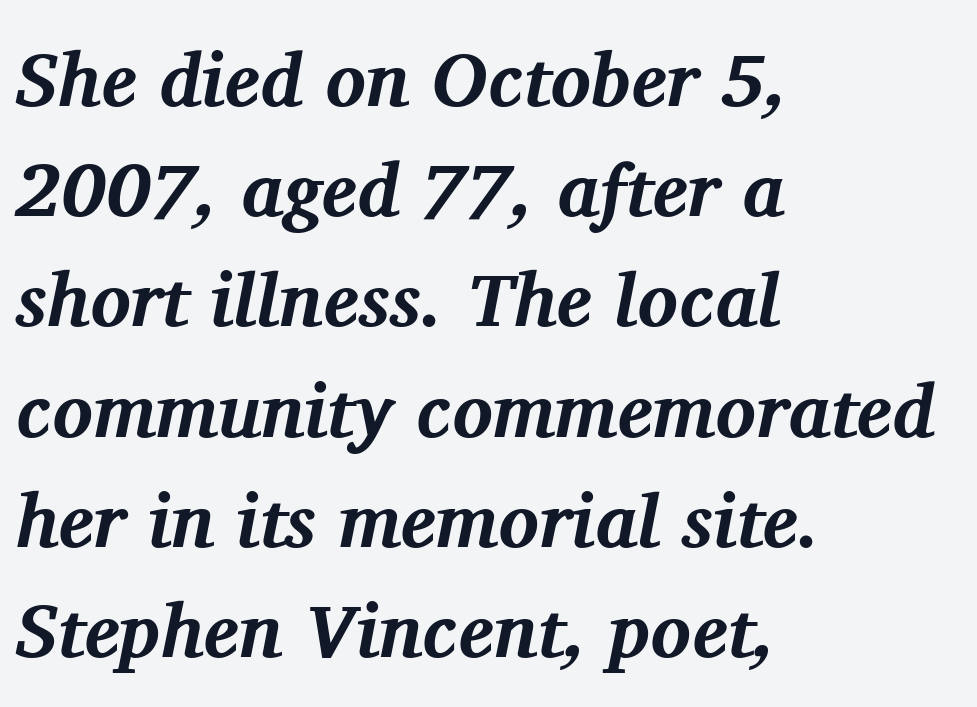
Notice how thick the strokes are: this is what a full bold looks like. Is this a fixed-width face? No — the glyphs have proportional, varying widths. Observe the ordinary spacing: letters are neighbours, not strangers. Regarding serifs, this sample has them. One glance says typical: line gaps are just what's usual. When letters slant like this, we call the style italic.
